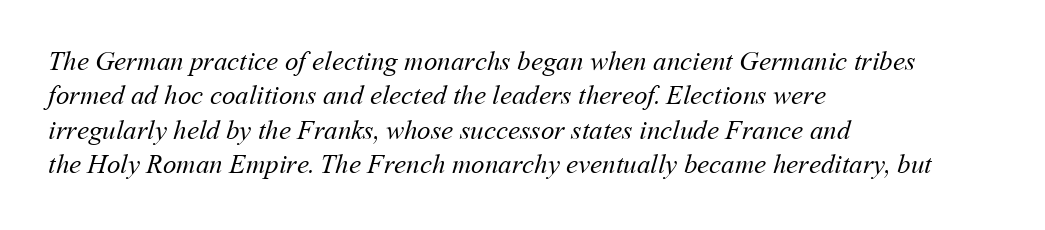
The image shows 27 px text type; set left-aligned, normal line spacing (1.27x), normal letter spacing, not underlined.
